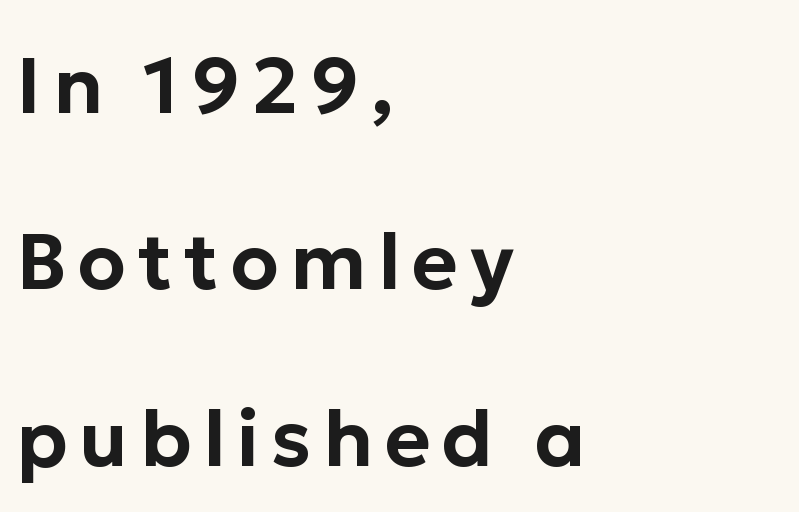
Q: Is the text italic (slanted)? A: No, it is upright.
Q: Is the typeface a serif or a sans-serif typeface? A: Sans-serif.
Q: Is the text underlined? A: No.
Q: How is the paragraph aligned? A: Left-aligned.
Q: Is the spacing between lines tight, normal or loose? A: Loose.
Q: Width (condensed, normal, or wide)? A: Normal.
Q: Stroke contrast? A: Low.
Q: x-height? A: Medium.
Q: Monospaced? A: No.
